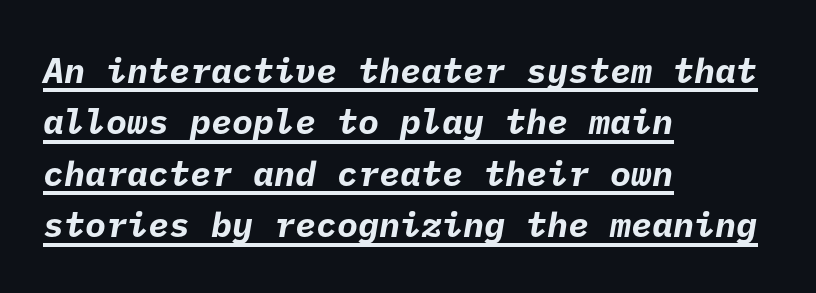
The image shows 35 px bold sans-serif type; set left-aligned, normal line spacing (1.47x), normal letter spacing, underlined; low stroke contrast and a medium x-height.
